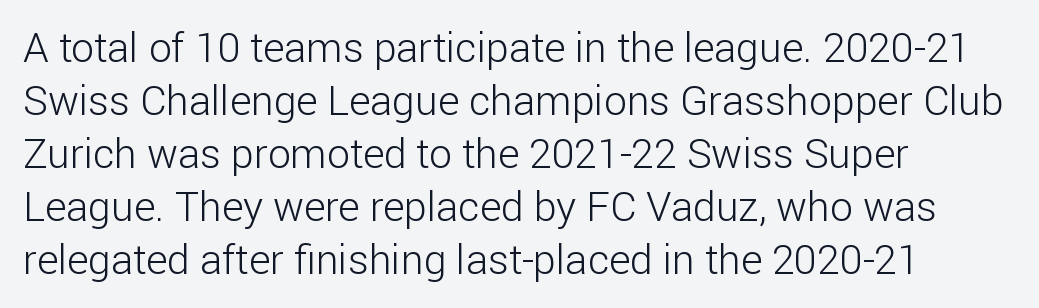
Q: Is the text bold? A: No.
Q: Is the text italic (slanted)? A: No, it is upright.
Q: Is the typeface a serif or a sans-serif typeface? A: Sans-serif.
Q: Is the text underlined? A: No.
Q: How is the paragraph aligned? A: Left-aligned.
Q: Is the spacing between letters normal or unusually wide? A: Normal.
Q: Is the spacing between lines tight, normal or loose? A: Normal.
Q: Width (condensed, normal, or wide)? A: Normal.
Q: Stroke contrast? A: Low.
Q: x-height? A: Medium.
Q: Monospaced? A: No.
